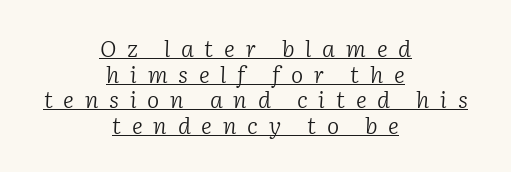
Italic: yes, the glyphs are oblique. Display-style spreading of the glyphs; the letterfit is very open. Notice how descenders almost collide with the ascenders below — that's tight leading. No letter is thick-stroked: the sample isn't bold.
